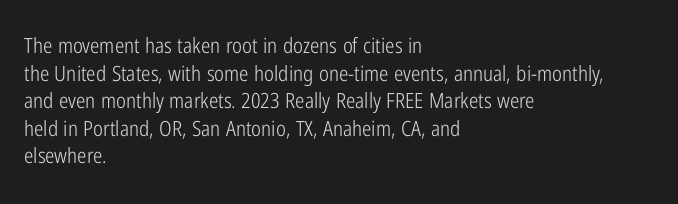
{"italic": "no", "bold": "no", "underline": "no", "align": "left", "line_spacing": "normal", "line_spacing_ratio": 1.31, "letter_spacing": "normal", "letter_spacing_em": 0.0, "glyph_px": 21}
